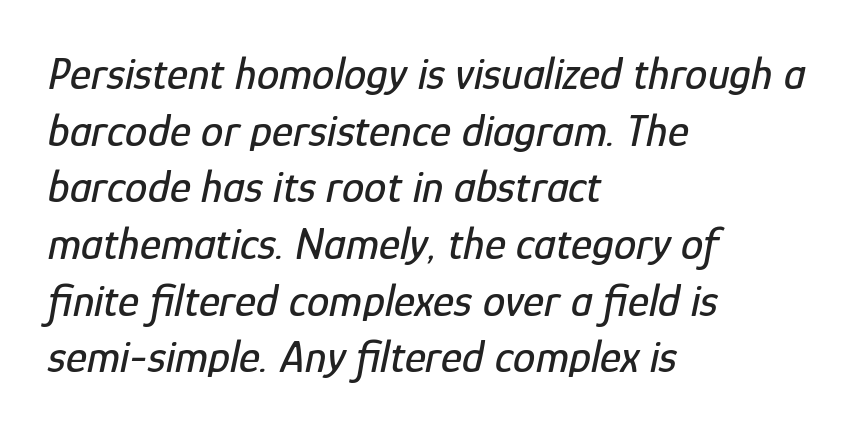
What stands out about the letter spacing? Nothing — it is the standard amount. Layout note: lines flush left. The glyphs are unaccompanied by any horizontal stroke below them. Is this a fixed-width face? No — the glyphs have proportional, varying widths.
